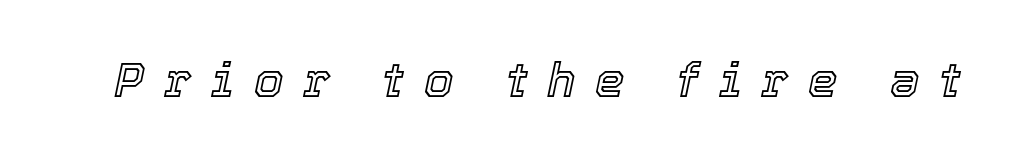
The image shows 47 px text type, italic (leaning right); set unusually wide letter spacing (+0.42 em), not underlined; a medium x-height.
